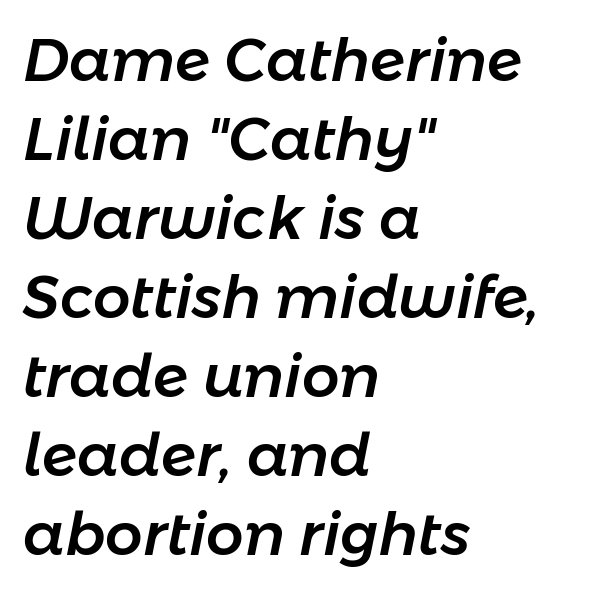
{"italic": "yes", "lean": "right", "slant_degrees": 11, "width": "normal", "stroke_contrast": "low", "x_height": "medium", "monospaced": "no", "underline": "no", "align": "left", "line_spacing": "normal", "line_spacing_ratio": 1.34, "letter_spacing": "normal", "letter_spacing_em": 0.0, "glyph_px": 59}
